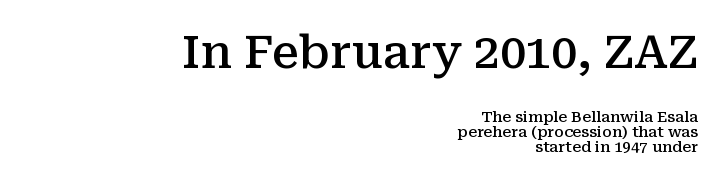
Q: Is the text bold? A: Semi-bold.
Q: Is the text italic (slanted)? A: No, it is upright.
Q: Is the typeface a serif or a sans-serif typeface? A: Serif.
Q: Is the text underlined? A: No.
Q: How is the paragraph aligned? A: Right-aligned.
Q: Is the spacing between letters normal or unusually wide? A: Normal.
Q: Is the spacing between lines tight, normal or loose? A: Tight.
Q: Which block of text is set in a larger size, the first (top) or the second (bottom)? A: The first (top) one.
Q: Width (condensed, normal, or wide)? A: Normal.
Q: Stroke contrast? A: Medium.
Q: x-height? A: Medium.
Q: Monospaced? A: No.
